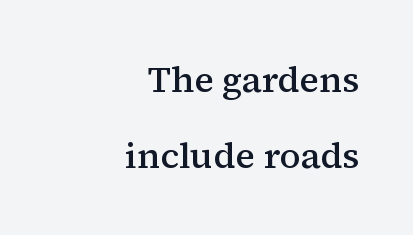
Weight check: semibold — heavier than regular, not quite bold. Lines of text with bare space underneath. A typesetter would call this zero additional tracking. The typeface chosen for these lines features serifs. Italic: no, the glyphs are upright roman.
